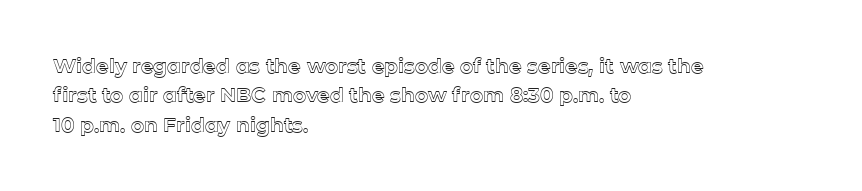
Q: Is the text italic (slanted)? A: No, it is upright.
Q: Is the text underlined? A: No.
Q: How is the paragraph aligned? A: Left-aligned.
Q: Is the spacing between letters normal or unusually wide? A: Normal.
Q: Is the spacing between lines tight, normal or loose? A: Normal.
